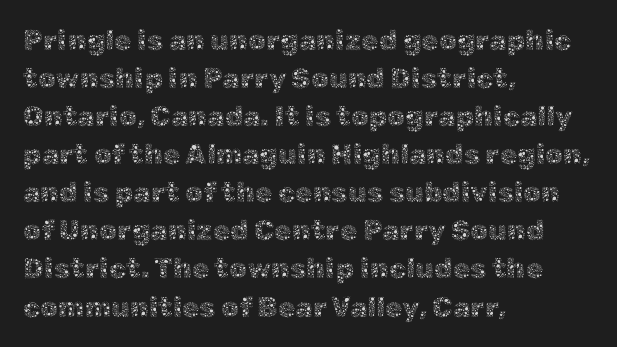
The image shows 28 px thin type, upright; set left-aligned, normal line spacing (1.36x), normal letter spacing, not underlined; a medium x-height.
